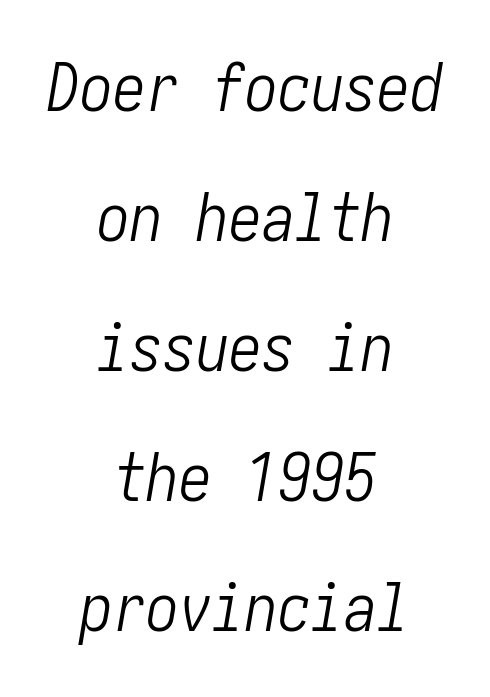
Q: Is the text bold? A: No.
Q: Is the text italic (slanted)? A: Yes, it leans right by about 10 degrees.
Q: Is the text underlined? A: No.
Q: How is the paragraph aligned? A: Centered.
Q: Is the spacing between letters normal or unusually wide? A: Normal.
Q: Is the spacing between lines tight, normal or loose? A: Loose.
Q: Width (condensed, normal, or wide)? A: Condensed.
Q: Stroke contrast? A: Low.
Q: x-height? A: Medium.
